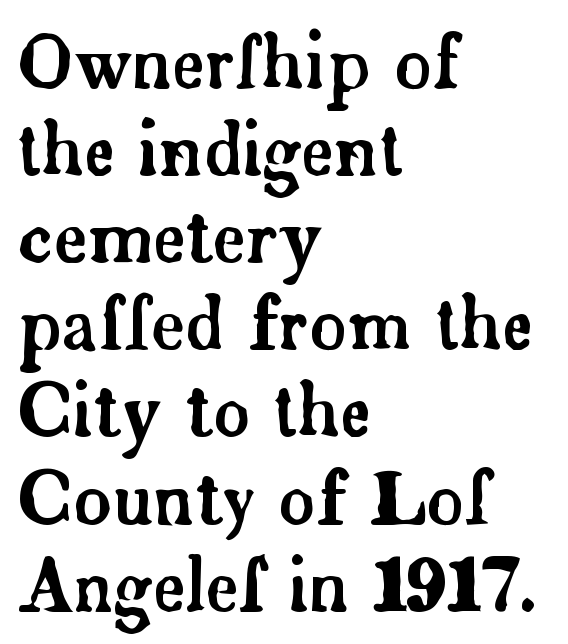
The image shows 72 px serif type, upright; set left-aligned, line spacing 1.21x, normal letter spacing, not underlined; low stroke contrast and a small x-height.
